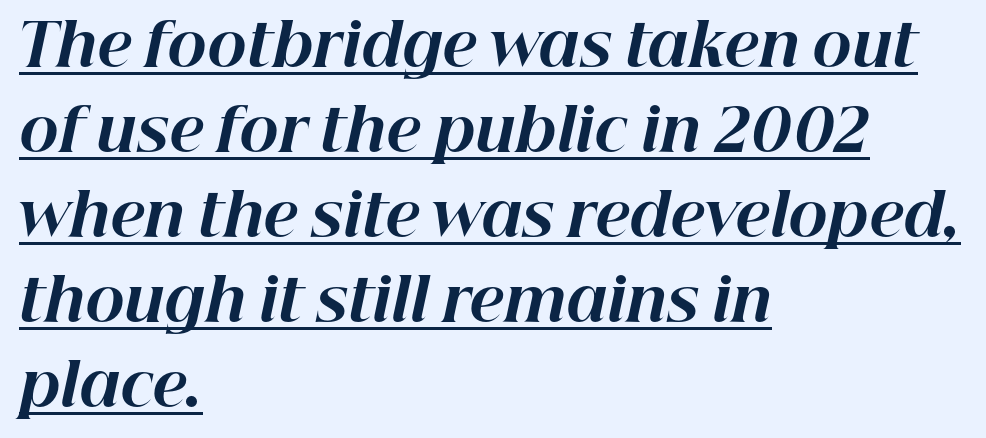
{"italic": "yes", "lean": "right", "slant_degrees": 12, "bold": "yes", "weight": "bold", "width": "normal", "stroke_contrast": "high", "x_height": "medium", "monospaced": "no", "underline": "yes", "align": "left", "line_spacing": "normal", "line_spacing_ratio": 1.44, "letter_spacing": "normal", "letter_spacing_em": 0.0, "glyph_px": 59}
